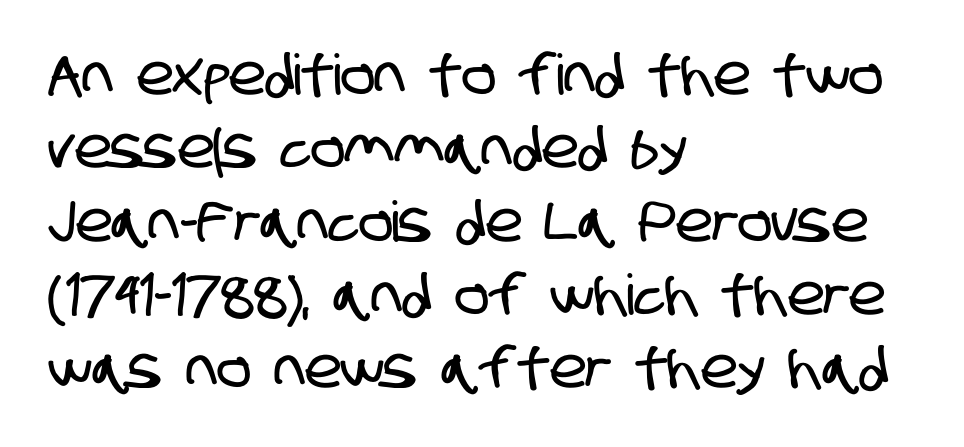
The rendering keeps characters at their native spacing. Line beginnings align vertically; line endings do not. Is this a fixed-width face? No — the glyphs have proportional, varying widths. Unlike a traditional serif, this face leaves its strokes unadorned. Students, observe: this is what conventionally led text looks like. Decoration check: the copy has no underline.
